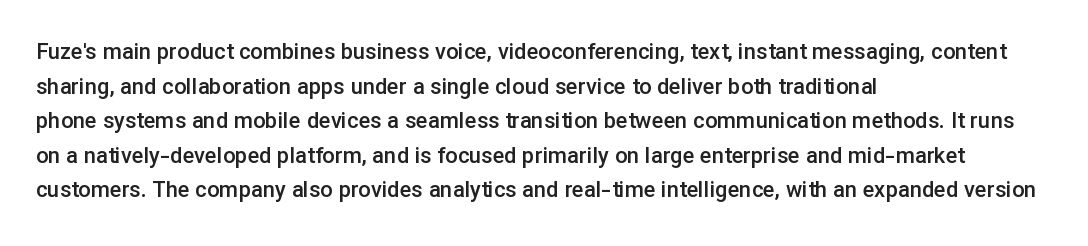
The image shows 22 px text type, upright; set left-aligned, normal line spacing (1.57x), normal letter spacing, not underlined.
